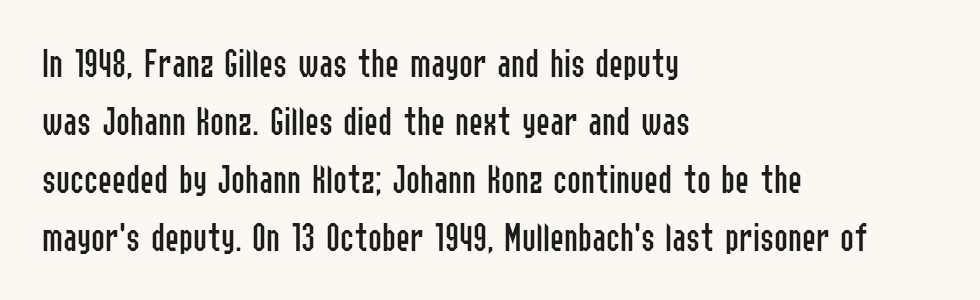
The image shows 42 px regular-weight, condensed sans-serif type, upright; set left-aligned, normal line spacing (1.38x), normal letter spacing, not underlined; low stroke contrast and a medium x-height.
